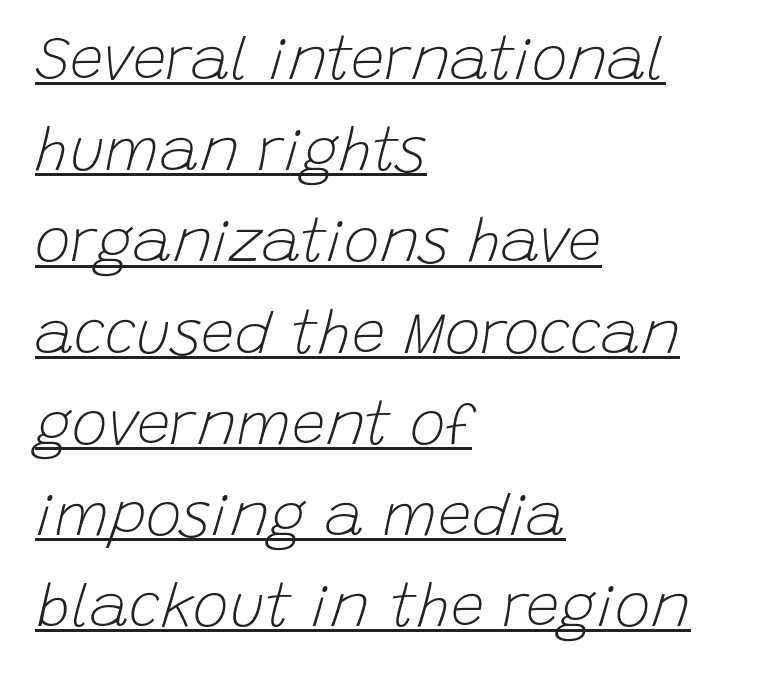
{"italic": "yes", "lean": "right", "slant_degrees": 15, "bold": "no", "weight": "light", "width": "normal", "stroke_contrast": "low", "x_height": "large", "monospaced": "no", "underline": "yes", "align": "left", "line_spacing": "normal", "line_spacing_ratio": 1.52, "letter_spacing": "normal", "letter_spacing_em": 0.0, "glyph_px": 60}
